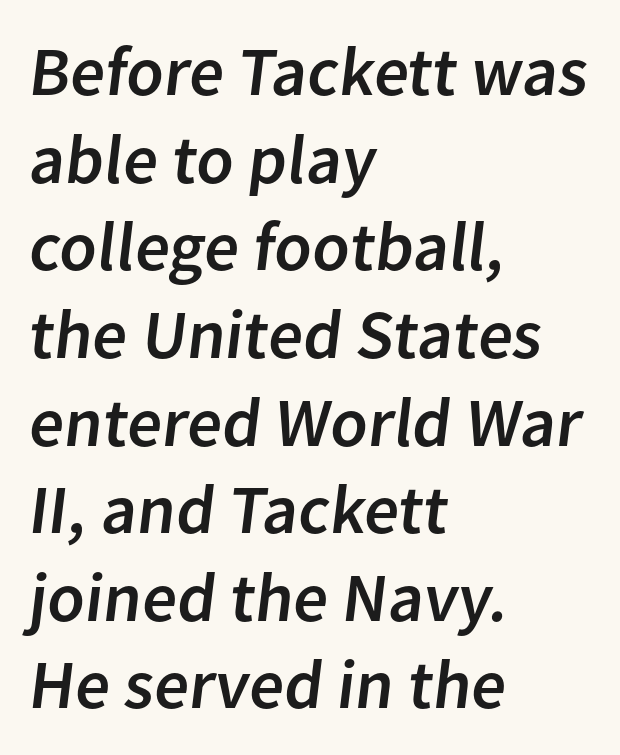
Q: Is the typeface a serif or a sans-serif typeface? A: Sans-serif.
Q: Is the text underlined? A: No.
Q: How is the paragraph aligned? A: Left-aligned.
Q: Is the spacing between letters normal or unusually wide? A: Normal.
Q: Is the spacing between lines tight, normal or loose? A: Normal.
Q: Width (condensed, normal, or wide)? A: Normal.
Q: Stroke contrast? A: Low.
Q: x-height? A: Medium.
Q: Monospaced? A: No.
